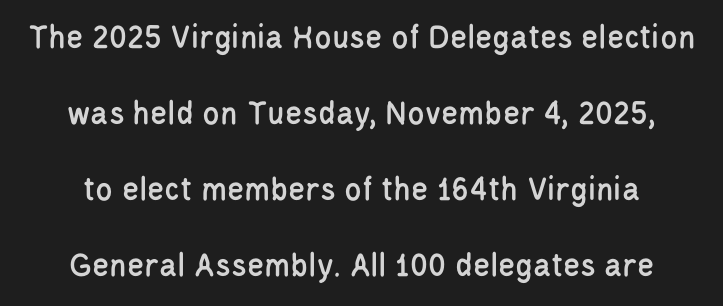
Q: Is the text italic (slanted)? A: No, it is upright.
Q: Is the typeface a serif or a sans-serif typeface? A: Sans-serif.
Q: Is the text underlined? A: No.
Q: Is the spacing between letters normal or unusually wide? A: Normal.
Q: Is the spacing between lines tight, normal or loose? A: Loose.
Q: Width (condensed, normal, or wide)? A: Condensed.
Q: Stroke contrast? A: Low.
Q: x-height? A: Large.
Q: Monospaced? A: No.
